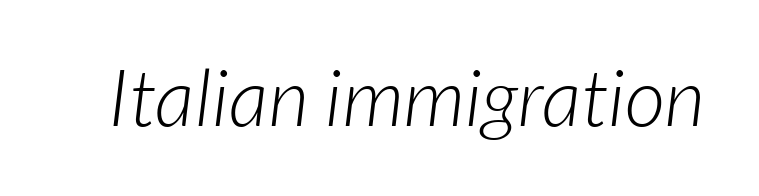
{"serif": "no", "bold": "no", "weight": "light", "width": "normal", "stroke_contrast": "low", "x_height": "medium", "monospaced": "no", "underline": "no", "letter_spacing": "normal", "letter_spacing_em": 0.0, "glyph_px": 79}
